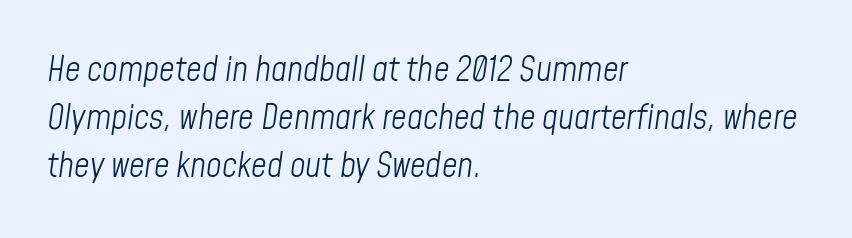
The rendering applies a slant to the glyphs. Here the designer chose a conventional face with non-uniform glyph widths. Horizontally, the lines are justified to the leading edge only. If you measured baseline to baseline, you'd find a middling distance.
